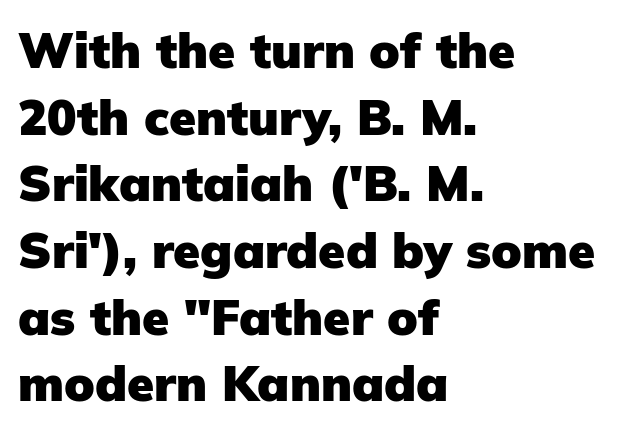
{"serif": "no", "italic": "no", "bold": "yes", "weight": "heavy", "width": "normal", "stroke_contrast": "low", "x_height": "medium", "monospaced": "no", "underline": "no", "align": "left", "line_spacing": "normal", "line_spacing_ratio": 1.36, "letter_spacing": "normal", "letter_spacing_em": 0.0, "glyph_px": 49}
